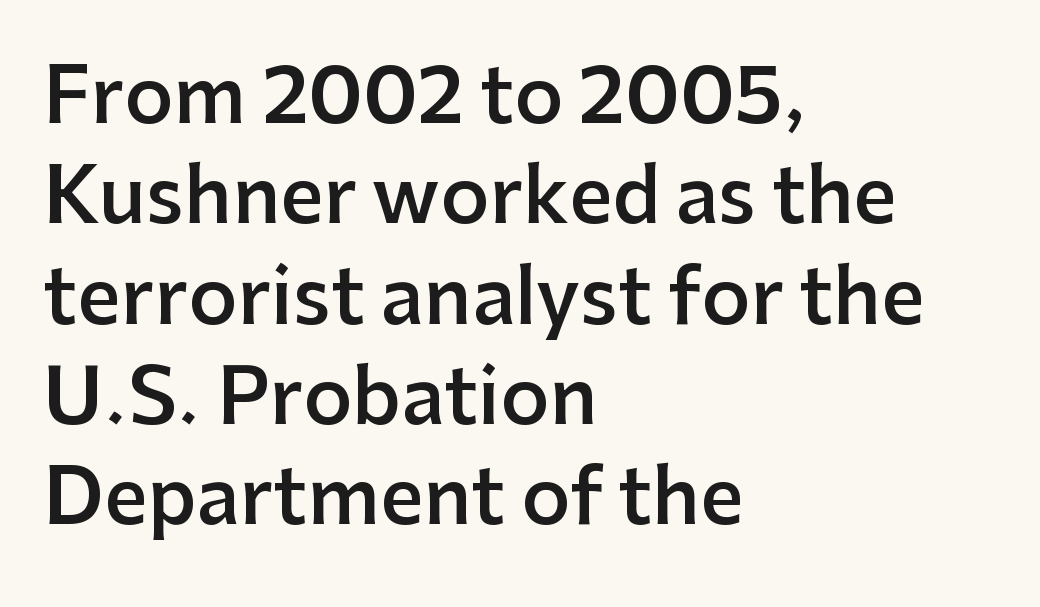
The image shows 76 px semibold sans-serif type, upright; set left-aligned, normal line spacing (1.32x), normal letter spacing, not underlined; low stroke contrast and a medium x-height.
